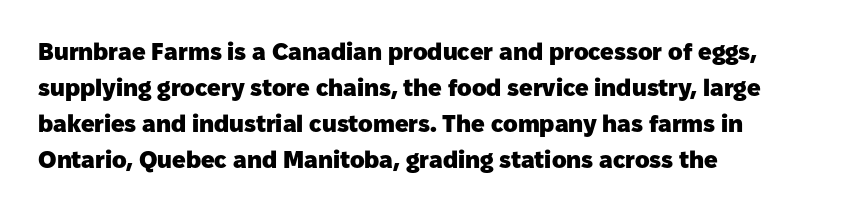
{"italic": "no", "bold": "yes", "underline": "no", "align": "left", "line_spacing": "normal", "line_spacing_ratio": 1.5, "letter_spacing": "normal", "letter_spacing_em": 0.0, "glyph_px": 24}
